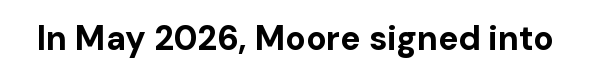
The letters advance in unequal steps, a hallmark of proportional type. The font's upright variant was chosen for this text. Every letter is thick-stroked: bold, no question. Decoration check: the copy has no underline.
